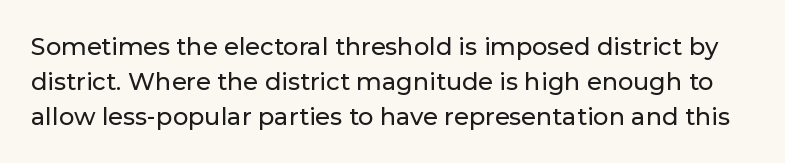
Q: Is the text italic (slanted)? A: No, it is upright.
Q: Is the text underlined? A: No.
Q: Is the spacing between letters normal or unusually wide? A: Normal.
Q: Is the spacing between lines tight, normal or loose? A: Normal.
